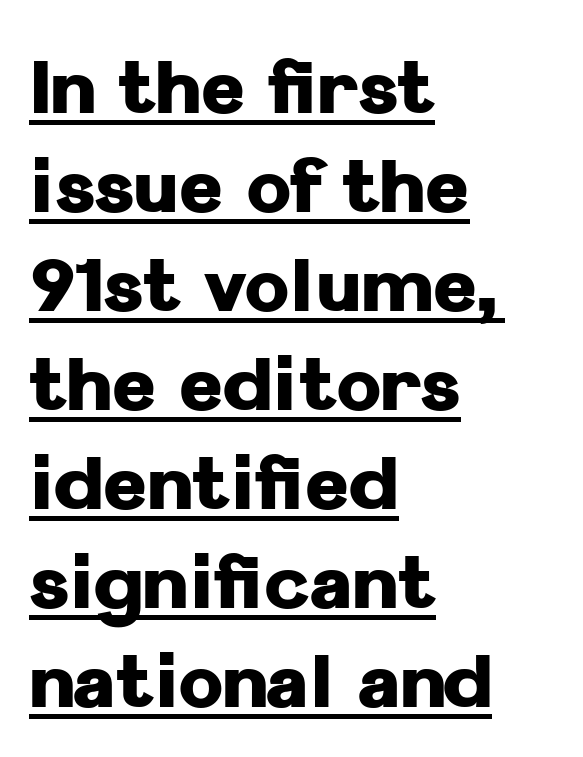
Q: Is the text bold? A: Yes.
Q: Is the text italic (slanted)? A: No, it is upright.
Q: Is the typeface a serif or a sans-serif typeface? A: Sans-serif.
Q: Is the text underlined? A: Yes.
Q: How is the paragraph aligned? A: Left-aligned.
Q: Is the spacing between letters normal or unusually wide? A: Normal.
Q: Is the spacing between lines tight, normal or loose? A: Normal.
Q: Width (condensed, normal, or wide)? A: Normal.
Q: Stroke contrast? A: Low.
Q: x-height? A: Medium.
Q: Monospaced? A: No.
